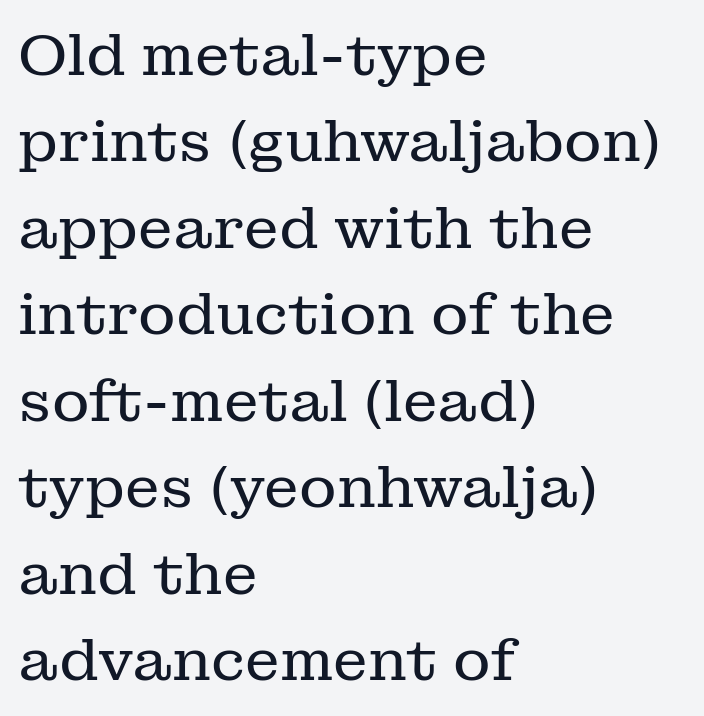
Q: Is the text bold? A: No.
Q: Is the text italic (slanted)? A: No, it is upright.
Q: Is the typeface a serif or a sans-serif typeface? A: Serif.
Q: Is the text underlined? A: No.
Q: How is the paragraph aligned? A: Left-aligned.
Q: Is the spacing between letters normal or unusually wide? A: Normal.
Q: Is the spacing between lines tight, normal or loose? A: Normal.
Q: Width (condensed, normal, or wide)? A: Normal.
Q: Stroke contrast? A: Low.
Q: x-height? A: Medium.
Q: Monospaced? A: No.
